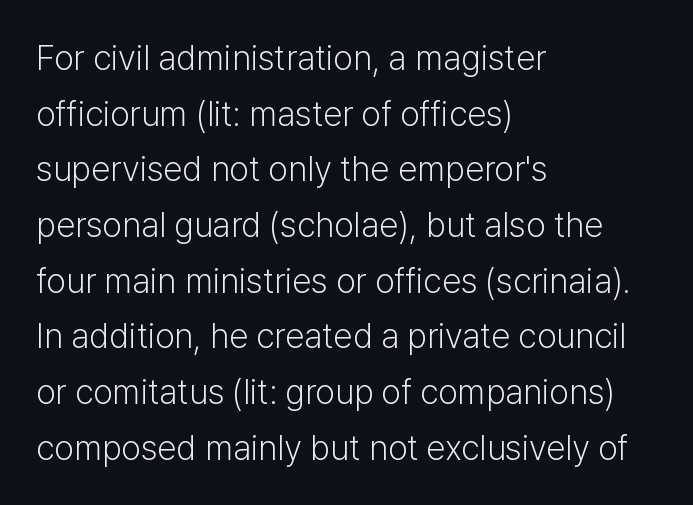
The image shows 35 px light sans-serif type, upright; set left-aligned, normal line spacing (1.59x), normal letter spacing, not underlined; low stroke contrast and a medium x-height.
